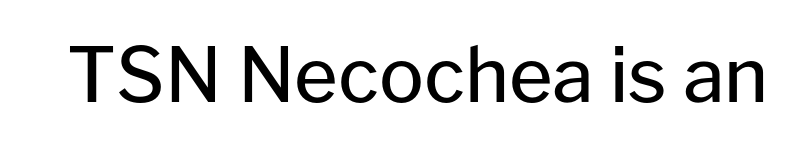
{"serif": "no", "italic": "no", "bold": "no", "weight": "regular", "width": "normal", "stroke_contrast": "low", "x_height": "medium", "monospaced": "no", "underline": "no", "letter_spacing": "normal", "letter_spacing_em": 0.0, "glyph_px": 75}
